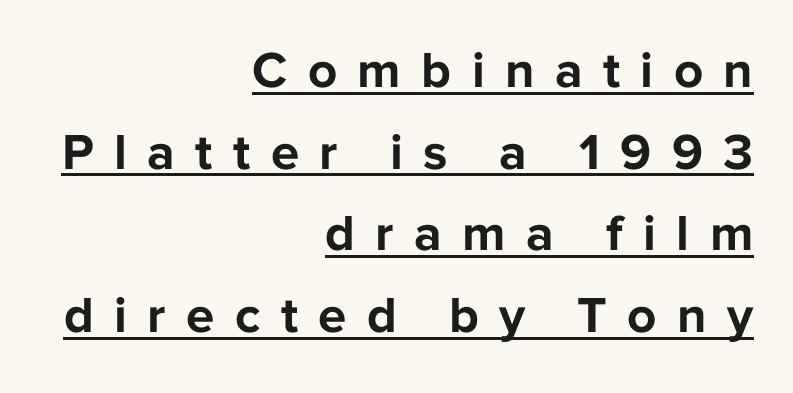
{"serif": "no", "italic": "no", "bold": "yes", "weight": "bold", "width": "normal", "stroke_contrast": "low", "x_height": "medium", "monospaced": "no", "underline": "yes", "align": "right", "line_spacing": "normal", "line_spacing_ratio": 1.6, "letter_spacing": "wide", "letter_spacing_em": 0.4, "glyph_px": 51}
